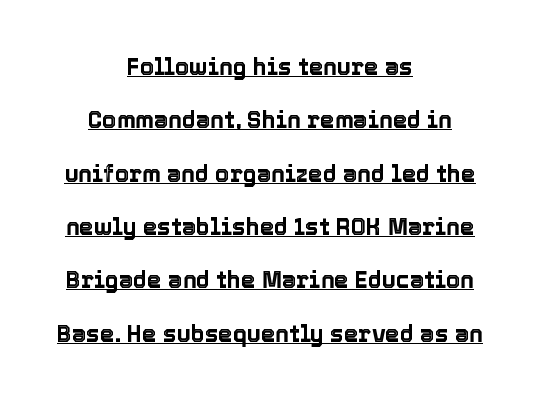
{"italic": "no", "underline": "yes", "align": "center", "line_spacing": "loose", "line_spacing_ratio": 2.32, "letter_spacing": "normal", "letter_spacing_em": 0.0, "glyph_px": 23}
